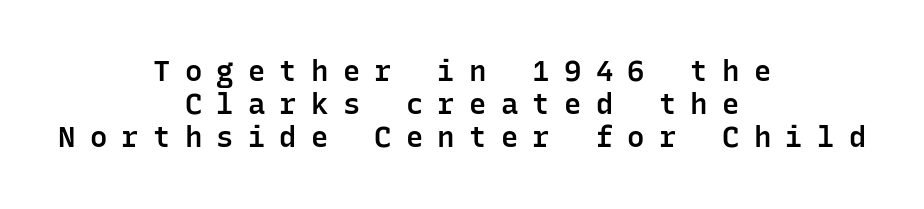
The image shows 29 px semibold sans-serif type, upright, monospaced; set centered, tight line spacing (1.14x), unusually wide letter spacing (+0.49 em), not underlined; low stroke contrast and a medium x-height.
